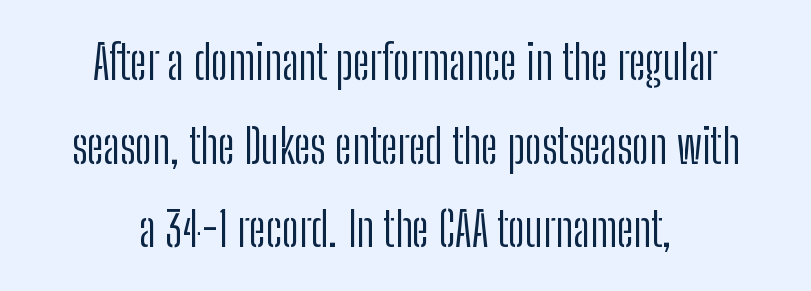
Q: Is the text bold? A: No.
Q: Is the text italic (slanted)? A: No, it is upright.
Q: Is the typeface a serif or a sans-serif typeface? A: Sans-serif.
Q: Is the text underlined? A: No.
Q: How is the paragraph aligned? A: Centered.
Q: Is the spacing between letters normal or unusually wide? A: Normal.
Q: Width (condensed, normal, or wide)? A: Condensed.
Q: Stroke contrast? A: Low.
Q: x-height? A: Medium.
Q: Monospaced? A: No.
